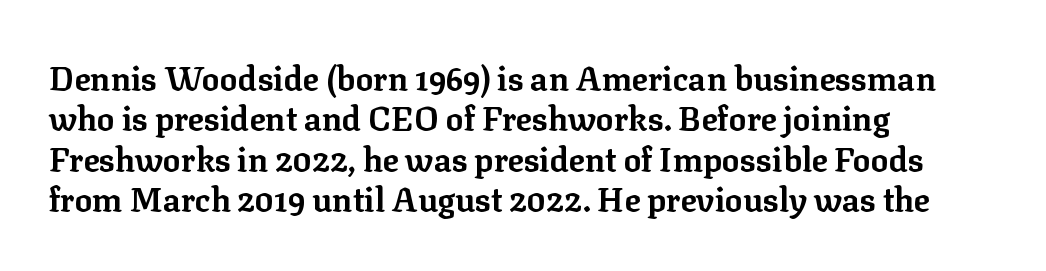
The font's upright variant was chosen for this text. Which margin do the lines hug? The left one — the right edge is uneven. Each word holds together tightly as a unit, with standard inter-letter gaps. Note the varied advance widths — an 'i' is clearly narrower than an 'm'.
